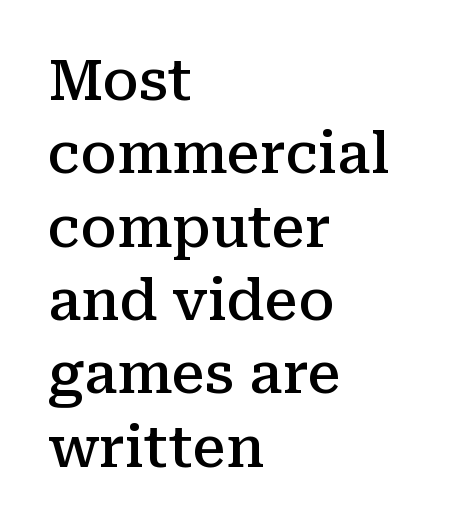
{"serif": "yes", "italic": "no", "bold": "semi", "weight": "semibold", "width": "normal", "stroke_contrast": "medium", "x_height": "medium", "monospaced": "no", "underline": "no", "align": "left", "line_spacing": "normal", "line_spacing_ratio": 1.31, "letter_spacing": "normal", "letter_spacing_em": 0.0, "glyph_px": 56}
